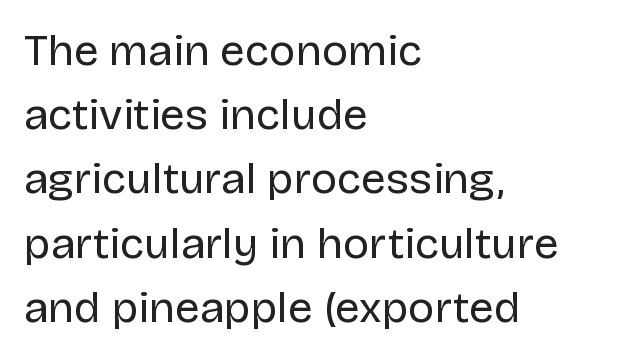
The image shows 44 px regular-weight sans-serif type, upright; set left-aligned, normal line spacing (1.46x), normal letter spacing, not underlined; low stroke contrast and a large x-height.
